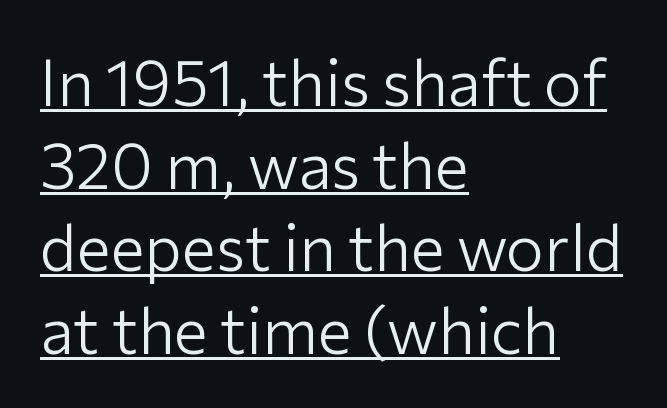
Q: Is the text bold? A: No.
Q: Is the text italic (slanted)? A: No, it is upright.
Q: Is the typeface a serif or a sans-serif typeface? A: Sans-serif.
Q: Is the text underlined? A: Yes.
Q: How is the paragraph aligned? A: Left-aligned.
Q: Is the spacing between letters normal or unusually wide? A: Normal.
Q: Is the spacing between lines tight, normal or loose? A: Normal.
Q: Width (condensed, normal, or wide)? A: Normal.
Q: Stroke contrast? A: Low.
Q: x-height? A: Medium.
Q: Monospaced? A: No.
